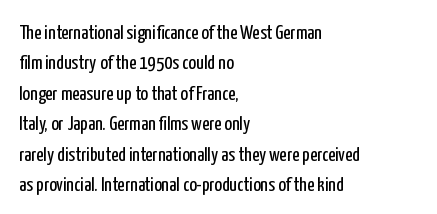
The typesetting does not lean heavy: it is not bold. Words appear dense and cohesive because spacing is normal. Every character sits straight up, as roman type does. What's the leading like? Ordinary, nothing unusual. Glance below the letters and you will spot only blank space.
